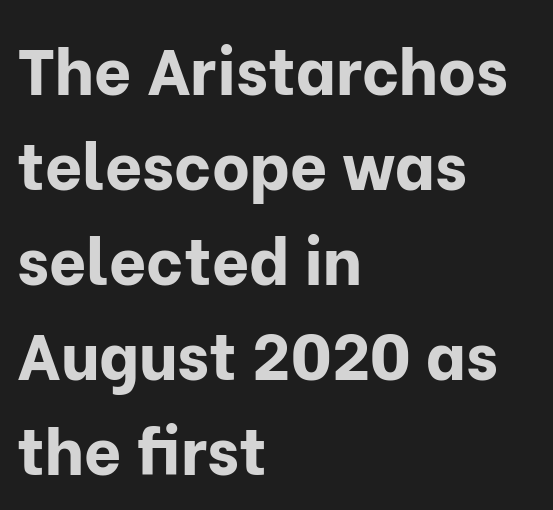
The image shows 65 px bold sans-serif type, upright; set left-aligned, normal line spacing (1.46x), normal letter spacing, not underlined; low stroke contrast and a medium x-height.
